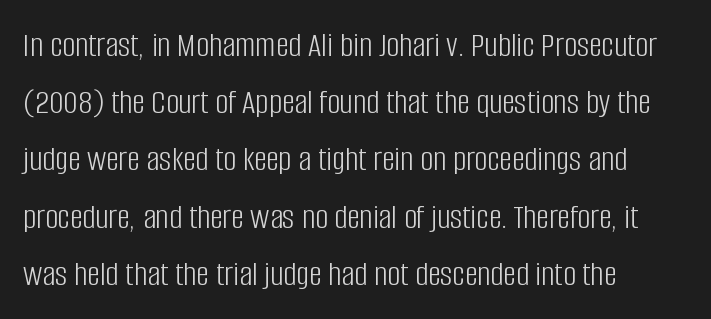
Q: Is the text bold? A: No.
Q: Is the text italic (slanted)? A: No, it is upright.
Q: Is the typeface a serif or a sans-serif typeface? A: Sans-serif.
Q: Is the text underlined? A: No.
Q: How is the paragraph aligned? A: Left-aligned.
Q: Is the spacing between letters normal or unusually wide? A: Normal.
Q: Is the spacing between lines tight, normal or loose? A: Normal.
Q: Width (condensed, normal, or wide)? A: Condensed.
Q: Stroke contrast? A: Low.
Q: x-height? A: Large.
Q: Monospaced? A: No.
